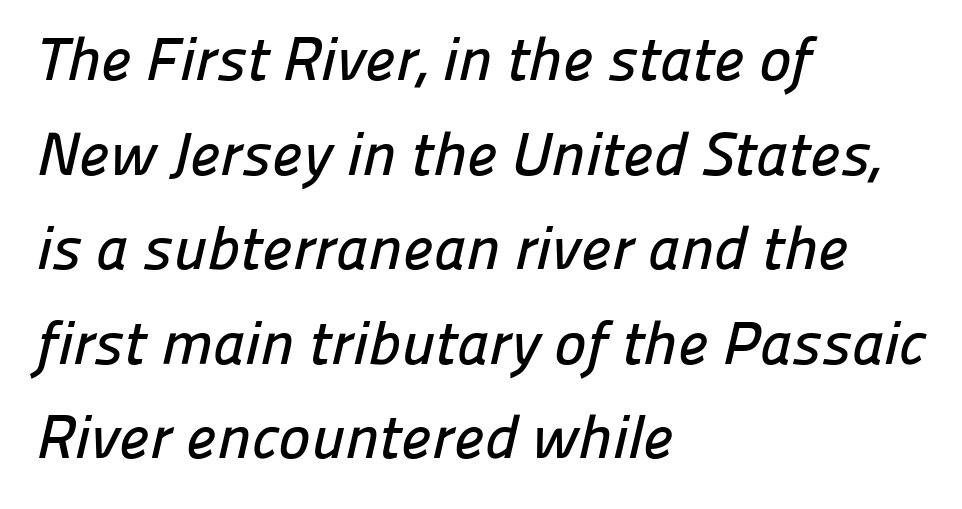
Check where the strokes stop: nothing finishes them off — pure sans. The zone under the glyphs is completely vacant. In terms of letterspacing, this is plain default setting. The paragraph has a hard left edge and a soft right edge. Quick note: interline space is typical. Character widths vary here, with narrow letters taking less room than wide ones.
